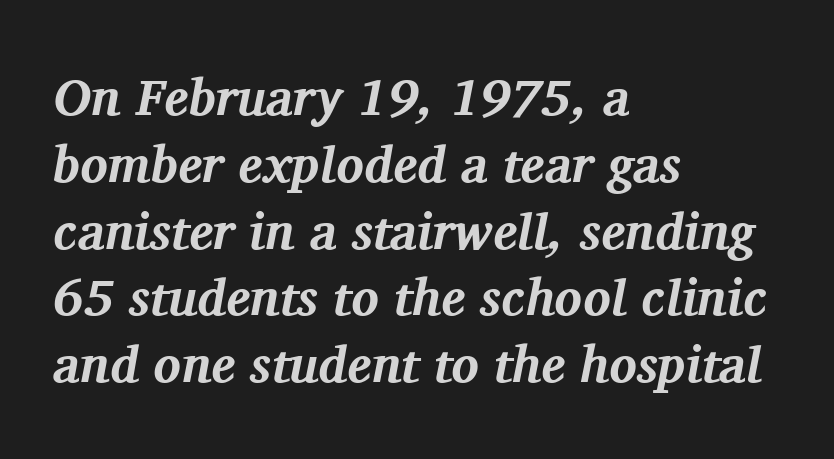
Q: Is the text bold? A: Yes.
Q: Is the text italic (slanted)? A: Yes, it leans right by about 11 degrees.
Q: Is the typeface a serif or a sans-serif typeface? A: Serif.
Q: Is the text underlined? A: No.
Q: How is the paragraph aligned? A: Left-aligned.
Q: Is the spacing between letters normal or unusually wide? A: Normal.
Q: Is the spacing between lines tight, normal or loose? A: Normal.
Q: Width (condensed, normal, or wide)? A: Normal.
Q: Stroke contrast? A: Medium.
Q: x-height? A: Medium.
Q: Monospaced? A: No.
